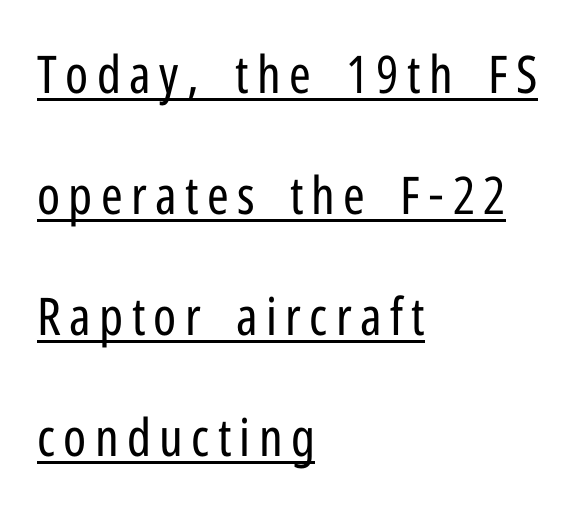
Q: Is the text bold? A: No.
Q: Is the text italic (slanted)? A: No, it is upright.
Q: Is the typeface a serif or a sans-serif typeface? A: Sans-serif.
Q: Is the text underlined? A: Yes.
Q: How is the paragraph aligned? A: Left-aligned.
Q: Is the spacing between lines tight, normal or loose? A: Loose.
Q: Width (condensed, normal, or wide)? A: Condensed.
Q: Stroke contrast? A: Low.
Q: x-height? A: Medium.
Q: Monospaced? A: No.
